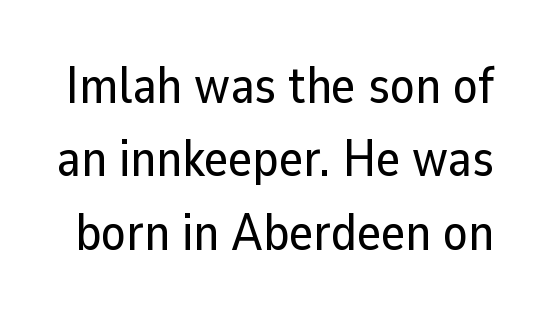
Q: Is the text italic (slanted)? A: No, it is upright.
Q: Is the typeface a serif or a sans-serif typeface? A: Sans-serif.
Q: Is the text underlined? A: No.
Q: Is the spacing between letters normal or unusually wide? A: Normal.
Q: Is the spacing between lines tight, normal or loose? A: Normal.
Q: Width (condensed, normal, or wide)? A: Normal.
Q: Stroke contrast? A: Low.
Q: x-height? A: Medium.
Q: Monospaced? A: No.
